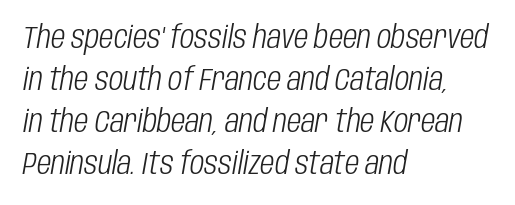
Q: Is the text bold? A: No.
Q: Is the text italic (slanted)? A: Yes, it leans right by about 10 degrees.
Q: Is the text underlined? A: No.
Q: How is the paragraph aligned? A: Left-aligned.
Q: Is the spacing between letters normal or unusually wide? A: Normal.
Q: Is the spacing between lines tight, normal or loose? A: Normal.
Q: Width (condensed, normal, or wide)? A: Condensed.
Q: Stroke contrast? A: Low.
Q: x-height? A: Large.
Q: Monospaced? A: No.
